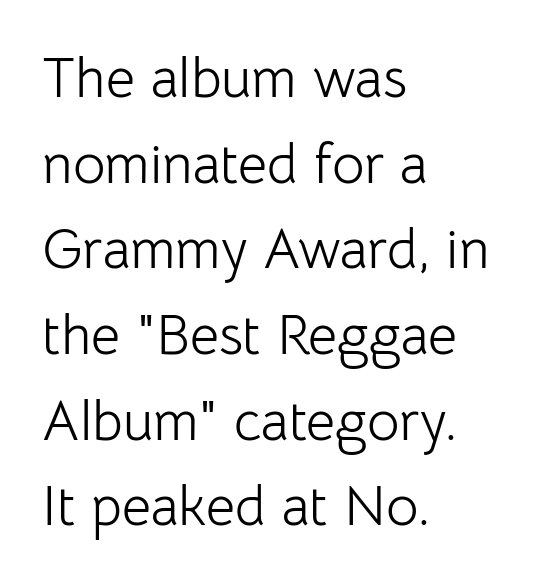
The image shows 56 px light sans-serif type, upright; set left-aligned, normal line spacing (1.53x), normal letter spacing, not underlined; low stroke contrast and a medium x-height.
